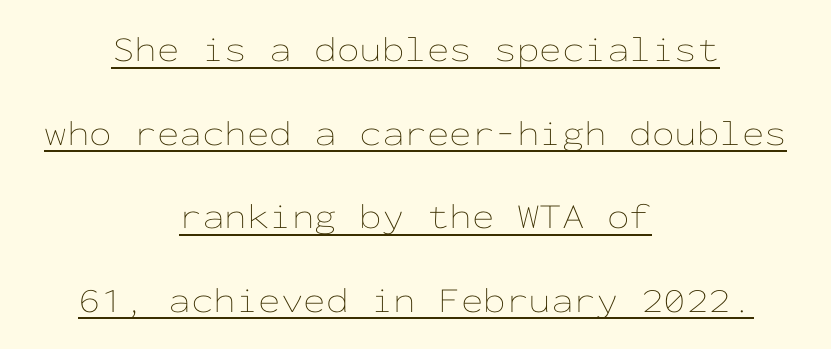
{"italic": "no", "bold": "no", "weight": "thin", "width": "wide", "stroke_contrast": "low", "x_height": "medium", "monospaced": "yes", "underline": "yes", "align": "center", "line_spacing": "loose", "line_spacing_ratio": 2.32, "letter_spacing": "normal", "letter_spacing_em": 0.0, "glyph_px": 36}
